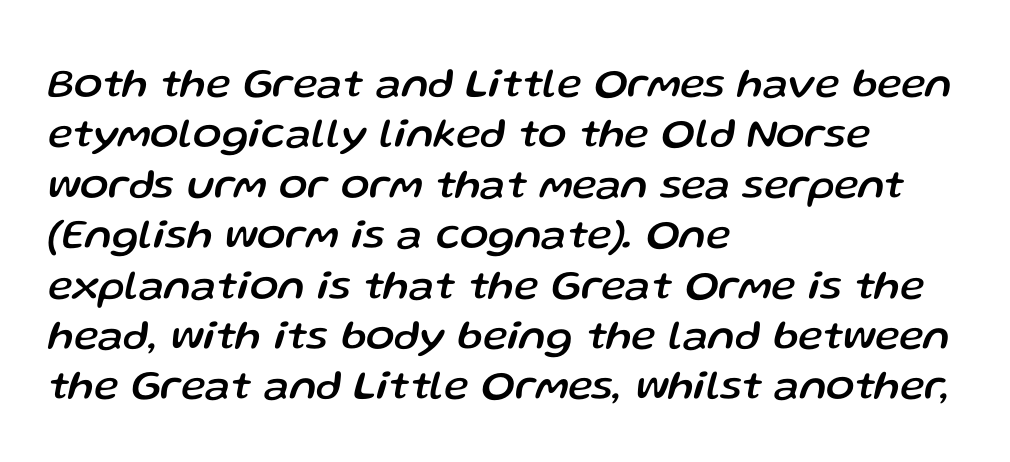
Q: Is the text italic (slanted)? A: Yes, it leans right by about 13 degrees.
Q: Is the text underlined? A: No.
Q: How is the paragraph aligned? A: Left-aligned.
Q: Is the spacing between letters normal or unusually wide? A: Normal.
Q: Width (condensed, normal, or wide)? A: Normal.
Q: Stroke contrast? A: Low.
Q: x-height? A: Medium.
Q: Monospaced? A: No.
